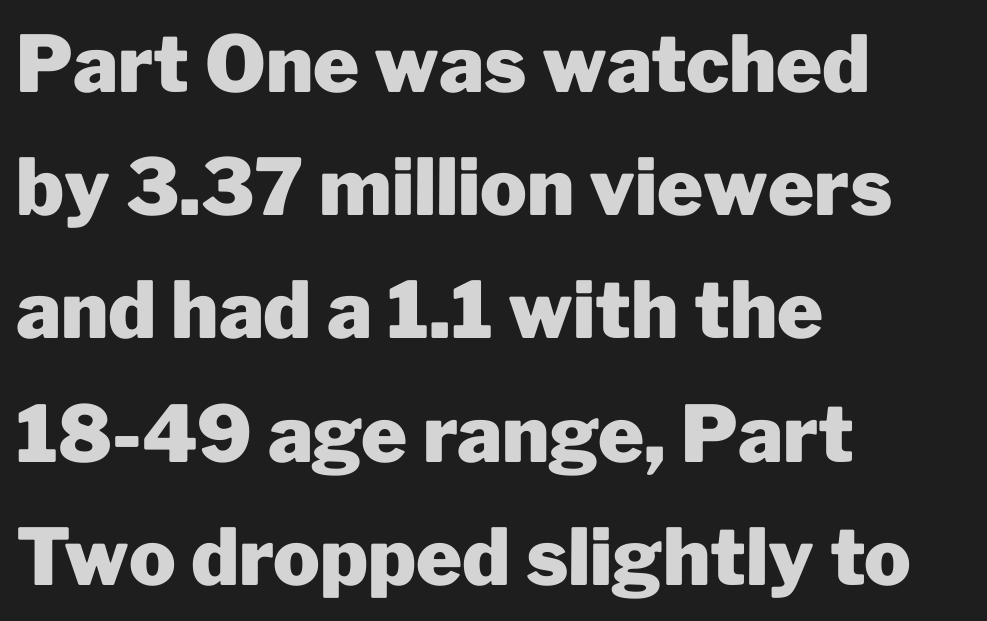
Q: Is the text bold? A: Yes.
Q: Is the text italic (slanted)? A: No, it is upright.
Q: Is the typeface a serif or a sans-serif typeface? A: Sans-serif.
Q: Is the text underlined? A: No.
Q: How is the paragraph aligned? A: Left-aligned.
Q: Is the spacing between letters normal or unusually wide? A: Normal.
Q: Is the spacing between lines tight, normal or loose? A: Normal.
Q: Width (condensed, normal, or wide)? A: Normal.
Q: Stroke contrast? A: Low.
Q: x-height? A: Medium.
Q: Monospaced? A: No.
